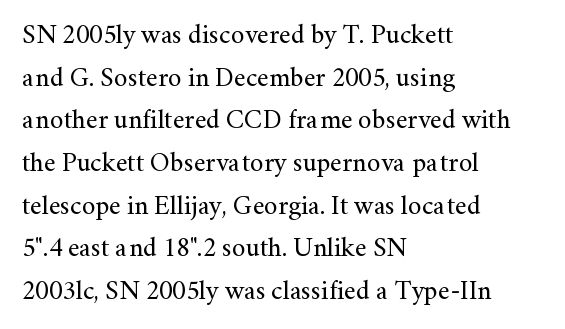
Q: Is the text bold? A: No.
Q: Is the text italic (slanted)? A: No, it is upright.
Q: Is the text underlined? A: No.
Q: How is the paragraph aligned? A: Left-aligned.
Q: Is the spacing between letters normal or unusually wide? A: Normal.
Q: Is the spacing between lines tight, normal or loose? A: Normal.
